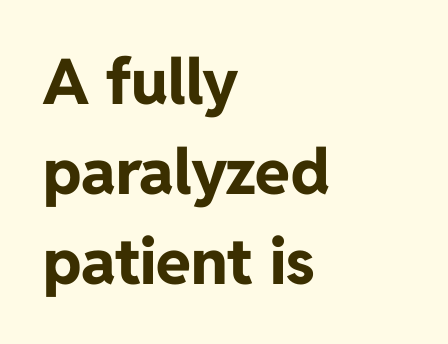
This is roman type, the default non-slanted kind. Descenders hang freely into open space. Regarding serifs, this sample does without them. These lines keep a tight, regular rhythm from letter to letter.
